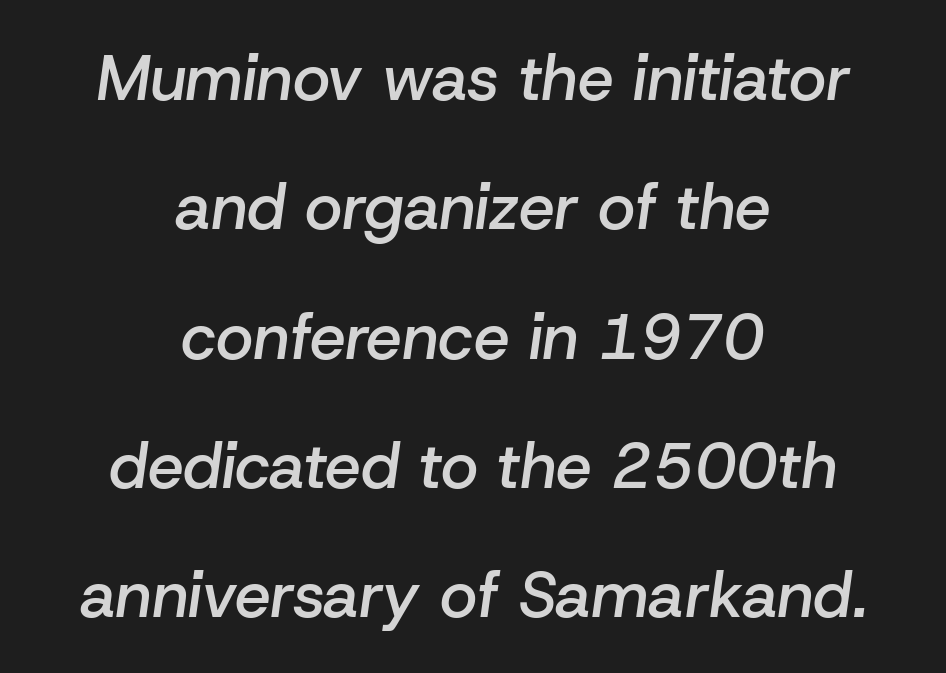
Where is the straight margin? There isn't one; the lines are centered. The font's italic variant was chosen for this text. Proportional: the letters do not fall into vertical columns. The horizontal fit of the characters is conventional and even.
